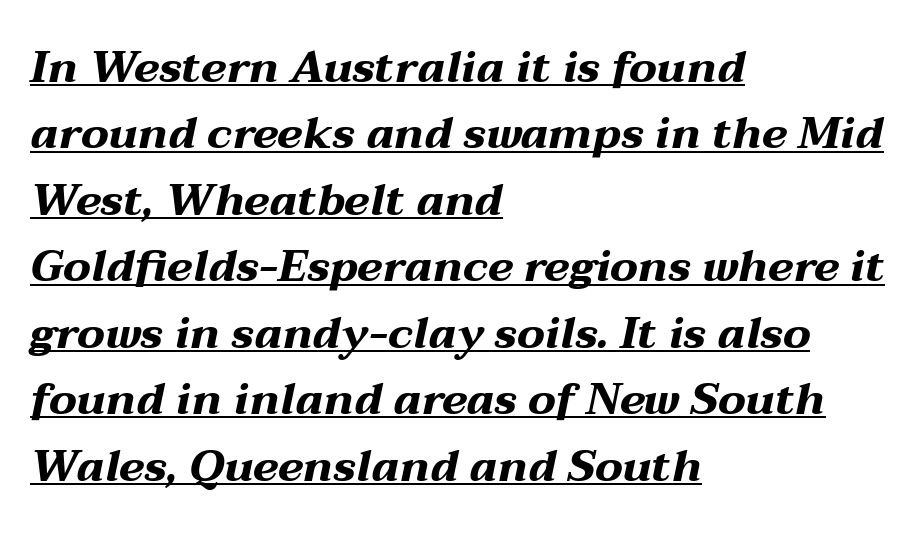
The image shows 44 px bold, wide type, italic (leaning right); set left-aligned, normal line spacing (1.51x), normal letter spacing, underlined; medium stroke contrast and a medium x-height.
